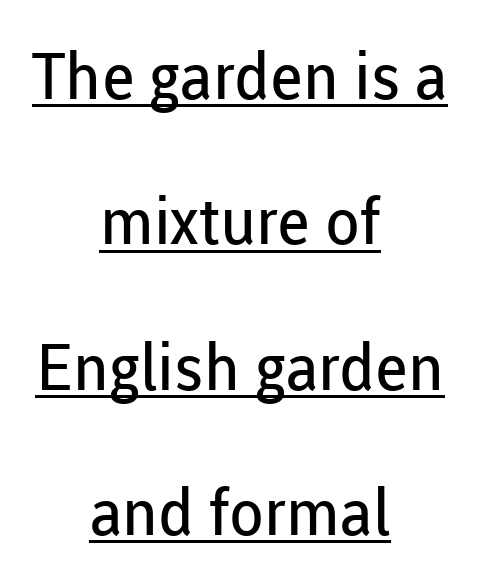
Q: Is the text bold? A: No.
Q: Is the text italic (slanted)? A: No, it is upright.
Q: Is the typeface a serif or a sans-serif typeface? A: Sans-serif.
Q: Is the text underlined? A: Yes.
Q: How is the paragraph aligned? A: Centered.
Q: Is the spacing between letters normal or unusually wide? A: Normal.
Q: Is the spacing between lines tight, normal or loose? A: Loose.
Q: Width (condensed, normal, or wide)? A: Normal.
Q: Stroke contrast? A: Low.
Q: x-height? A: Medium.
Q: Monospaced? A: No.
